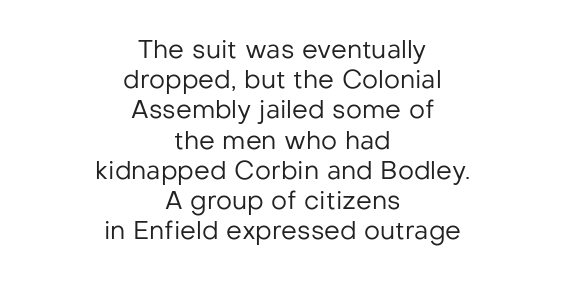
The image shows 25 px text type, upright; set centered, line spacing 1.21x, normal letter spacing, not underlined.
